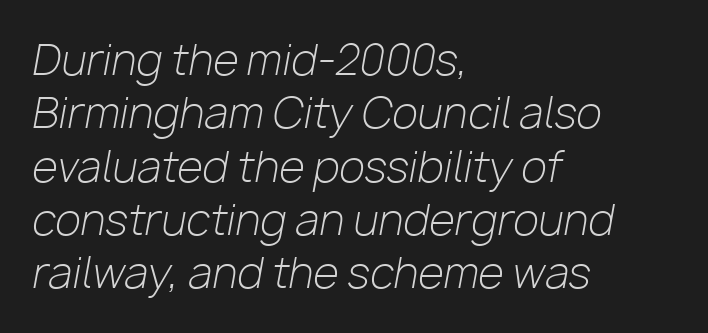
Line starts are locked; line ends wander. Check the space under the baseline: it is left empty. Unbolded letterforms with no extra heft. When letters slant like this, we call the style italic. Vertically, the passage feels balanced, rows spaced as you'd expect.
